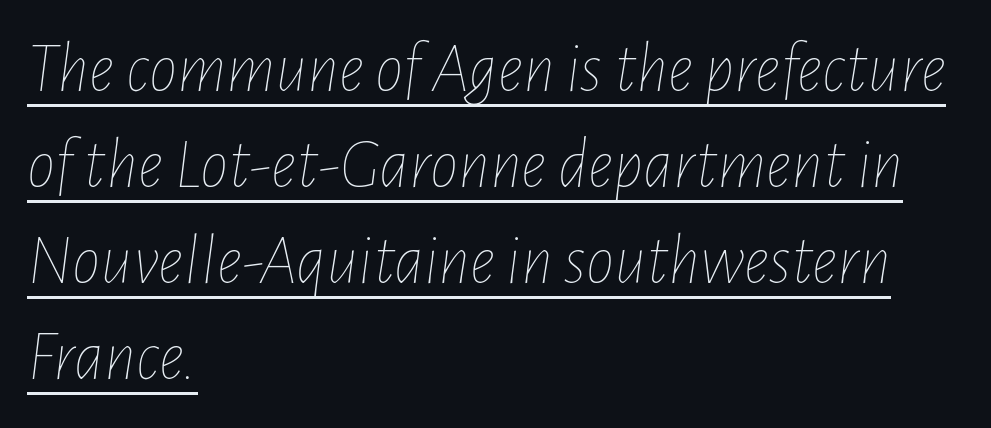
Q: Is the text bold? A: No.
Q: Is the text italic (slanted)? A: Yes, it leans right by about 7 degrees.
Q: Is the text underlined? A: Yes.
Q: How is the paragraph aligned? A: Left-aligned.
Q: Is the spacing between letters normal or unusually wide? A: Normal.
Q: Is the spacing between lines tight, normal or loose? A: Normal.
Q: Width (condensed, normal, or wide)? A: Condensed.
Q: Stroke contrast? A: Low.
Q: x-height? A: Medium.
Q: Monospaced? A: No.
